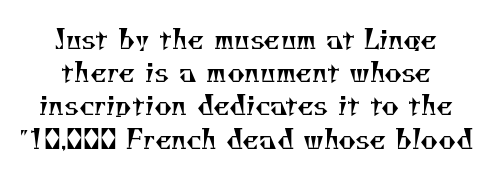
Q: Is the text bold? A: No.
Q: Is the text underlined? A: No.
Q: How is the paragraph aligned? A: Centered.
Q: Is the spacing between letters normal or unusually wide? A: Normal.
